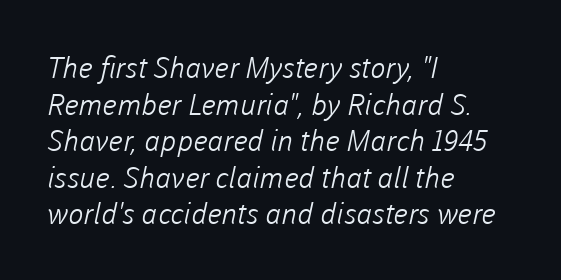
Looks like regular typesetting: each glyph gets only the width it needs. This rendering features lettering with no underline. Whoever set this chose a conventional vertical rhythm. The rendering keeps characters at their native spacing. Does the type have serifs? No, each stem ends abruptly. Casual observation: everything's shoved over to the left.
